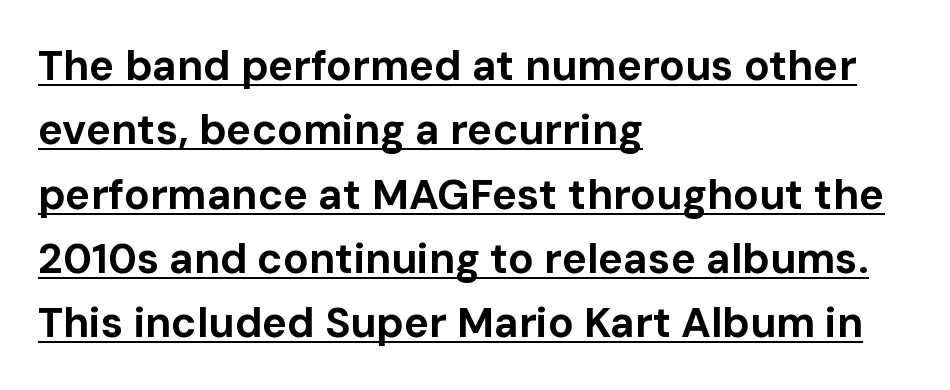
The image shows 42 px bold sans-serif type, upright; set left-aligned, normal line spacing (1.53x), normal letter spacing, underlined; low stroke contrast and a medium x-height.
